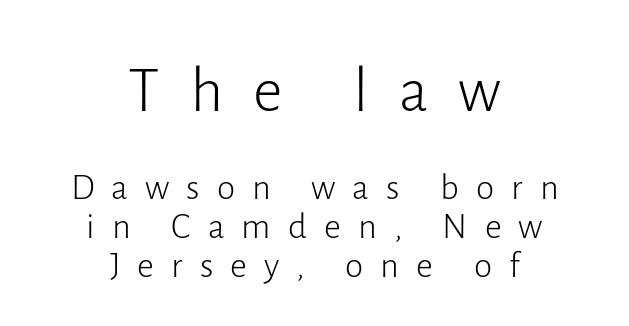
Which of the two is more prominent by size? The first, at the top. Nobody drew a line under any word here. The letters advance in unequal steps, a hallmark of proportional type. The horizontal fit of the characters is loose and conspicuously gappy. Stems here are at most as thick as an everyday book face.
